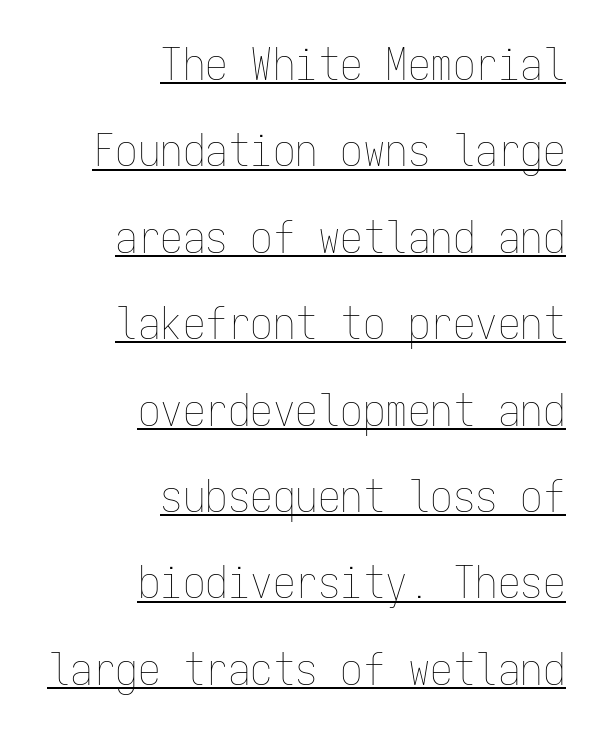
Q: Is the text bold? A: No.
Q: Is the text italic (slanted)? A: No, it is upright.
Q: Is the text underlined? A: Yes.
Q: How is the paragraph aligned? A: Right-aligned.
Q: Is the spacing between letters normal or unusually wide? A: Normal.
Q: Is the spacing between lines tight, normal or loose? A: Loose.
Q: Width (condensed, normal, or wide)? A: Condensed.
Q: Stroke contrast? A: Low.
Q: x-height? A: Medium.
Q: Monospaced? A: Yes.
